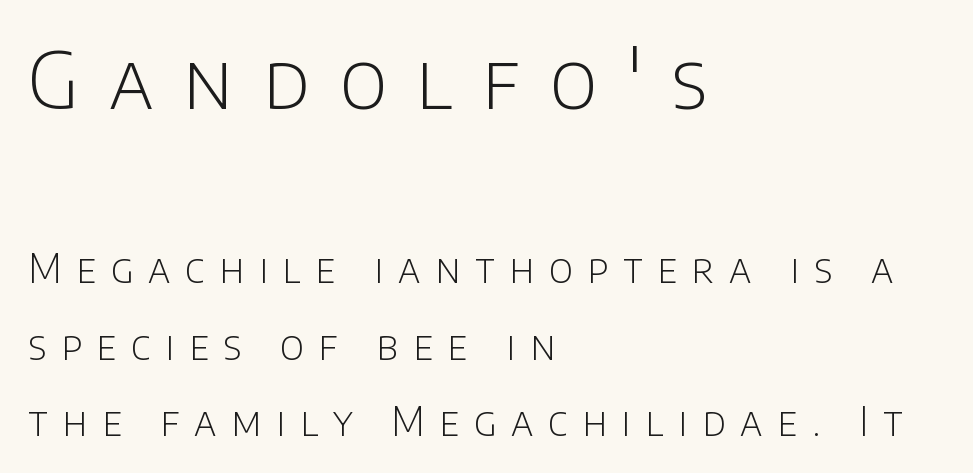
The image shows 78 px light sans-serif type, upright; set left-aligned, loose line spacing (1.95x), unusually wide letter spacing (+0.38 em), not underlined; the first (top) block is 2.0x larger; low stroke contrast and a large x-height.
